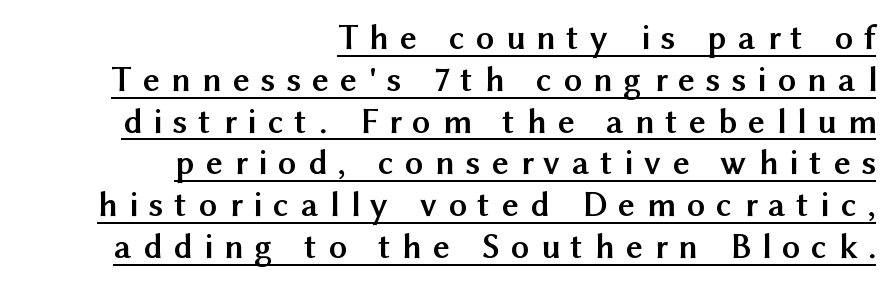
The image shows 36 px semibold sans-serif type, upright; set right-aligned, line spacing 1.16x, unusually wide letter spacing (+0.32 em), underlined; medium stroke contrast and a medium x-height.
